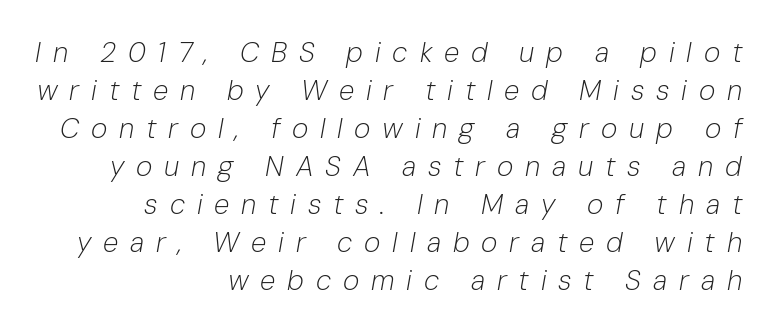
Q: Is the text bold? A: No.
Q: Is the text italic (slanted)? A: Yes, it leans right by about 10 degrees.
Q: Is the text underlined? A: No.
Q: How is the paragraph aligned? A: Right-aligned.
Q: Is the spacing between letters normal or unusually wide? A: Unusually wide.
Q: Is the spacing between lines tight, normal or loose? A: Normal.
Q: Width (condensed, normal, or wide)? A: Normal.
Q: Stroke contrast? A: Low.
Q: x-height? A: Medium.
Q: Monospaced? A: No.
